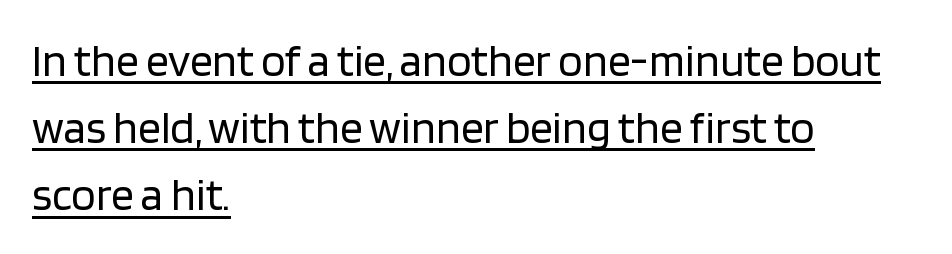
The image shows 45 px regular-weight sans-serif type, upright; set left-aligned, normal line spacing (1.49x), normal letter spacing, underlined; low stroke contrast and a large x-height.
